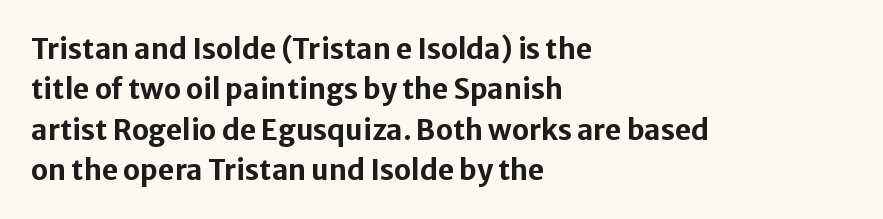
The image shows 28 px bold sans-serif type, upright; set left-aligned, normal line spacing (1.44x), normal letter spacing, not underlined; low stroke contrast and a medium x-height.
